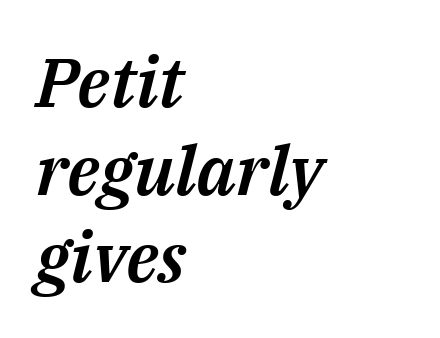
{"italic": "yes", "lean": "right", "slant_degrees": 14, "width": "normal", "stroke_contrast": "medium", "x_height": "medium", "monospaced": "no", "underline": "no", "align": "left", "line_spacing": "normal", "line_spacing_ratio": 1.27, "letter_spacing": "normal", "letter_spacing_em": 0.0, "glyph_px": 69}
